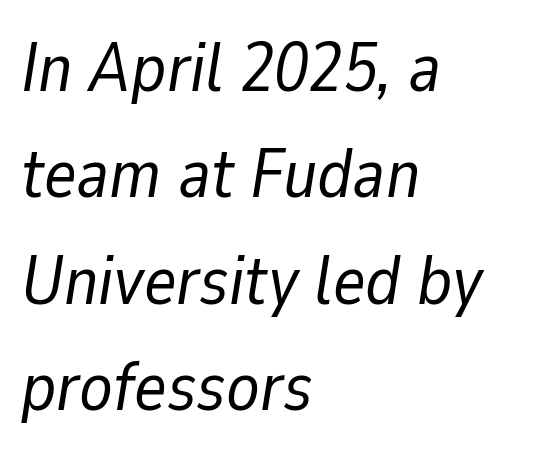
{"italic": "yes", "lean": "right", "slant_degrees": 9, "bold": "no", "weight": "regular", "width": "normal", "stroke_contrast": "low", "x_height": "medium", "monospaced": "no", "underline": "no", "align": "left", "line_spacing": "normal", "line_spacing_ratio": 1.54, "letter_spacing": "normal", "letter_spacing_em": 0.0, "glyph_px": 69}
